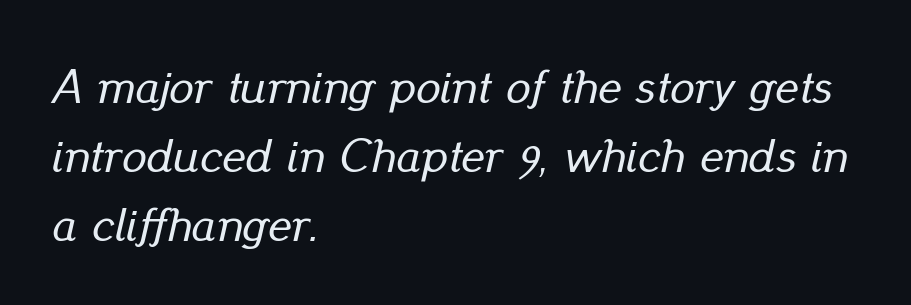
{"italic": "yes", "lean": "right", "slant_degrees": 13, "width": "normal", "stroke_contrast": "low", "x_height": "small", "monospaced": "no", "underline": "no", "align": "left", "line_spacing": "normal", "line_spacing_ratio": 1.41, "letter_spacing": "normal", "letter_spacing_em": 0.0, "glyph_px": 49}
